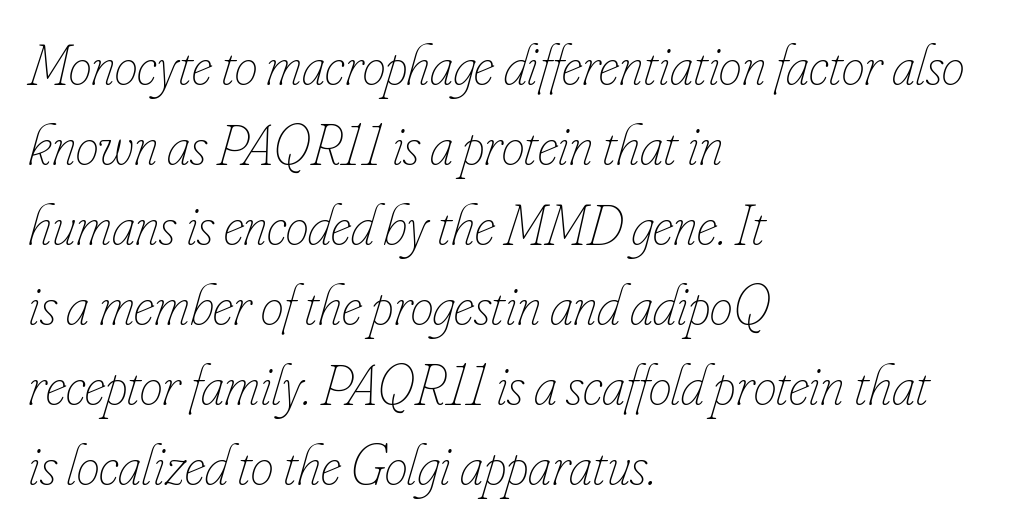
{"italic": "yes", "lean": "right", "slant_degrees": 16, "bold": "no", "weight": "thin", "width": "condensed", "stroke_contrast": "low", "x_height": "small", "monospaced": "no", "underline": "no", "align": "left", "line_spacing": "normal", "line_spacing_ratio": 1.38, "letter_spacing": "normal", "letter_spacing_em": 0.0, "glyph_px": 58}
